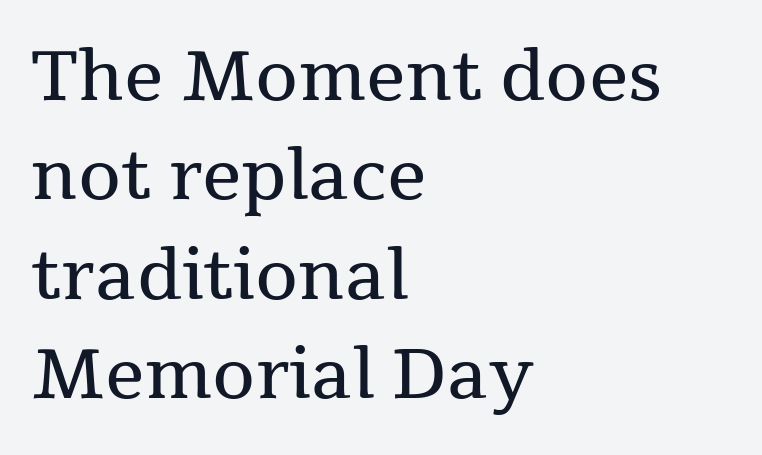
{"serif": "yes", "italic": "no", "bold": "no", "weight": "regular", "width": "normal", "stroke_contrast": "medium", "x_height": "medium", "monospaced": "no", "underline": "no", "align": "left", "line_spacing": "normal", "line_spacing_ratio": 1.44, "letter_spacing": "normal", "letter_spacing_em": 0.0, "glyph_px": 69}
